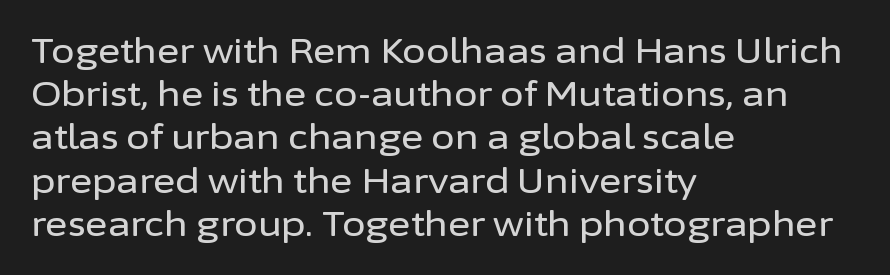
Leading: standard. A typesetter would call this proportional, since set widths differ per character. Just letters on the line, the space beneath them empty. In terms of letterspacing, this is plain default setting. Style check: upright. Are there feet on the stems? There aren't — it's a sans.
